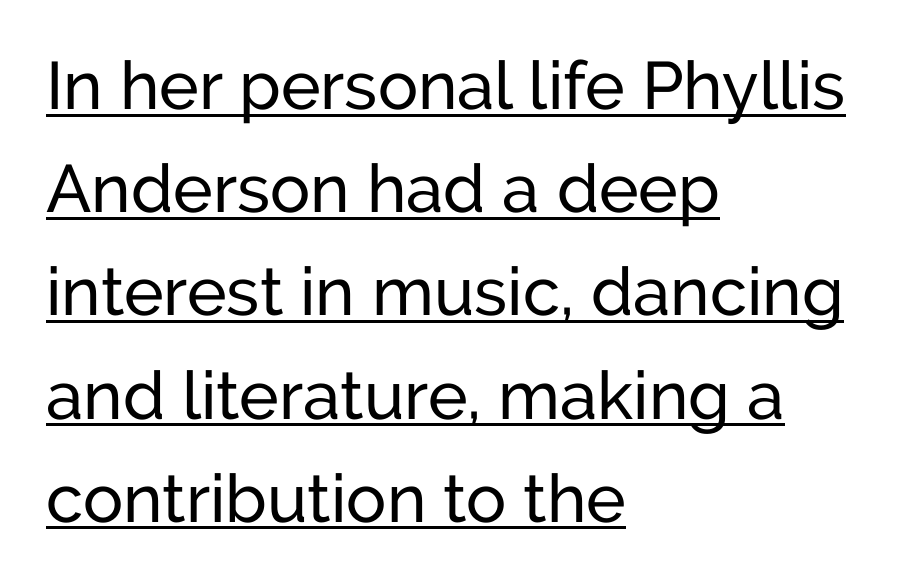
The image shows 67 px sans-serif type, upright; set left-aligned, normal line spacing (1.54x), normal letter spacing, underlined; low stroke contrast and a medium x-height.
